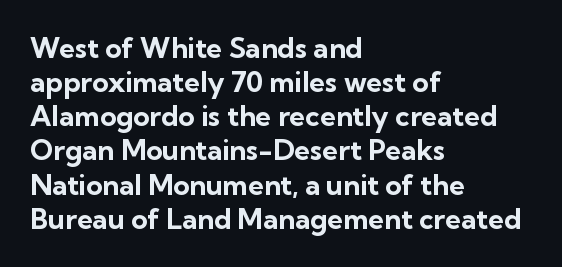
Q: Is the text bold? A: Yes.
Q: Is the text italic (slanted)? A: No, it is upright.
Q: Is the typeface a serif or a sans-serif typeface? A: Sans-serif.
Q: Is the text underlined? A: No.
Q: How is the paragraph aligned? A: Left-aligned.
Q: Is the spacing between letters normal or unusually wide? A: Normal.
Q: Width (condensed, normal, or wide)? A: Normal.
Q: Stroke contrast? A: Low.
Q: x-height? A: Medium.
Q: Monospaced? A: No.
